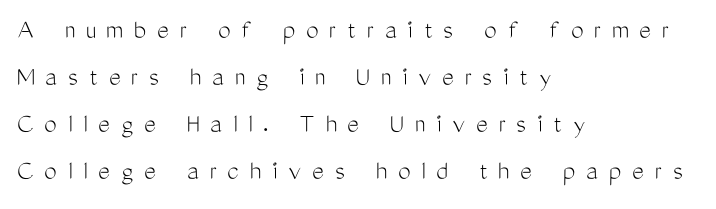
Q: Is the text bold? A: No.
Q: Is the text italic (slanted)? A: No, it is upright.
Q: Is the typeface a serif or a sans-serif typeface? A: Sans-serif.
Q: Is the text underlined? A: No.
Q: How is the paragraph aligned? A: Left-aligned.
Q: Is the spacing between letters normal or unusually wide? A: Unusually wide.
Q: Is the spacing between lines tight, normal or loose? A: Normal.
Q: Width (condensed, normal, or wide)? A: Condensed.
Q: Stroke contrast? A: Medium.
Q: x-height? A: Medium.
Q: Monospaced? A: No.
